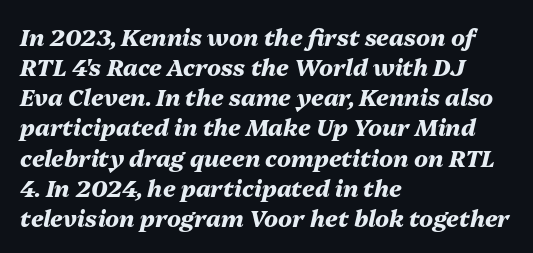
Q: Is the text bold? A: Yes.
Q: Is the text italic (slanted)? A: Yes, it leans right by about 13 degrees.
Q: Is the text underlined? A: No.
Q: How is the paragraph aligned? A: Left-aligned.
Q: Is the spacing between letters normal or unusually wide? A: Normal.
Q: Is the spacing between lines tight, normal or loose? A: Normal.
